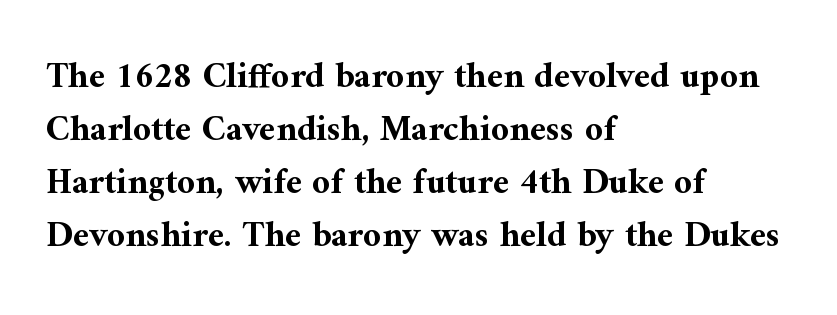
Q: Is the text bold? A: Yes.
Q: Is the text italic (slanted)? A: No, it is upright.
Q: Is the typeface a serif or a sans-serif typeface? A: Serif.
Q: Is the text underlined? A: No.
Q: How is the paragraph aligned? A: Left-aligned.
Q: Is the spacing between letters normal or unusually wide? A: Normal.
Q: Is the spacing between lines tight, normal or loose? A: Normal.
Q: Width (condensed, normal, or wide)? A: Normal.
Q: Stroke contrast? A: Medium.
Q: x-height? A: Medium.
Q: Monospaced? A: No.
